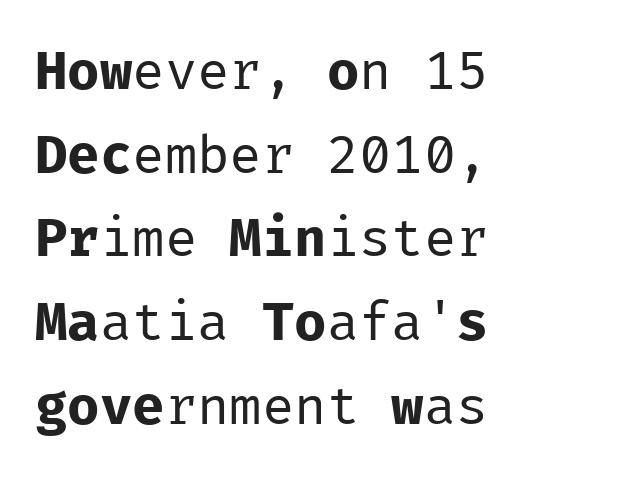
{"serif": "no", "italic": "no", "bold": "no", "weight": "regular", "width": "normal", "stroke_contrast": "low", "x_height": "medium", "monospaced": "yes", "underline": "no", "align": "left", "line_spacing": "normal", "line_spacing_ratio": 1.55, "letter_spacing": "normal", "letter_spacing_em": 0.0, "glyph_px": 54}
